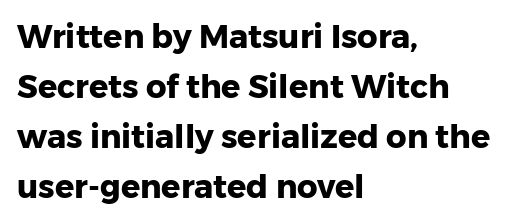
{"serif": "no", "italic": "no", "bold": "yes", "weight": "heavy", "width": "normal", "stroke_contrast": "low", "x_height": "medium", "monospaced": "no", "underline": "no", "align": "left", "line_spacing": "normal", "line_spacing_ratio": 1.56, "letter_spacing": "normal", "letter_spacing_em": 0.0, "glyph_px": 32}
